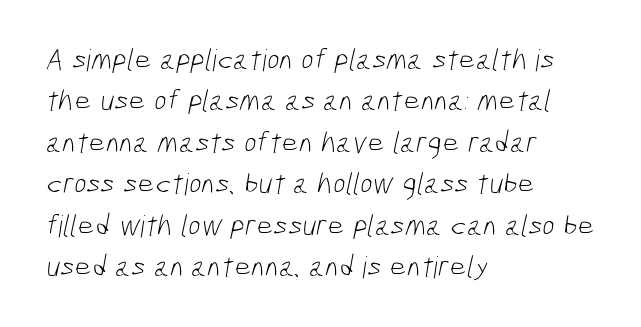
No chunkiness to these letters — they're not bold. The rag falls on the right side of this text block. No feet cap the strokes, marking this as sans-serif type. This sample keeps an unexceptional amount of space between lines. The letters sit at their default tracking, neither squeezed nor spread.
